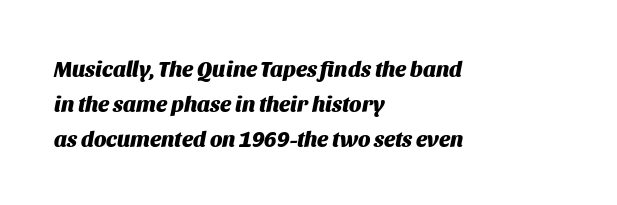
The image shows 22 px bold type, italic (leaning right); set left-aligned, normal line spacing (1.58x), normal letter spacing, not underlined.
